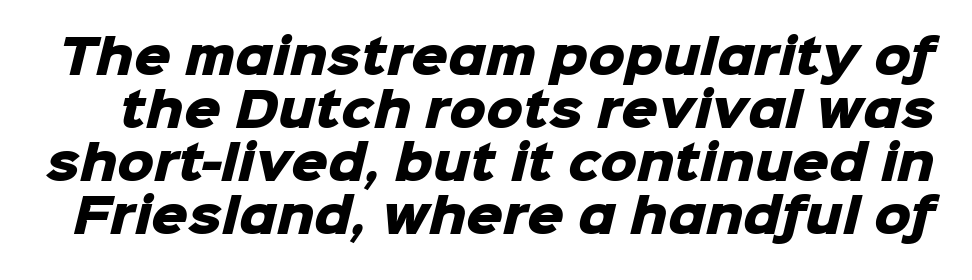
Rule under the text: the space is simply empty. Grotesque or geometric, the face here clearly has no serifs. There is no visible air inserted between adjacent glyphs. Weight check: bold — yes, fully. You could not count columns in this text — the font is proportionally spaced. If you measured baseline to baseline, you'd find a short distance.
